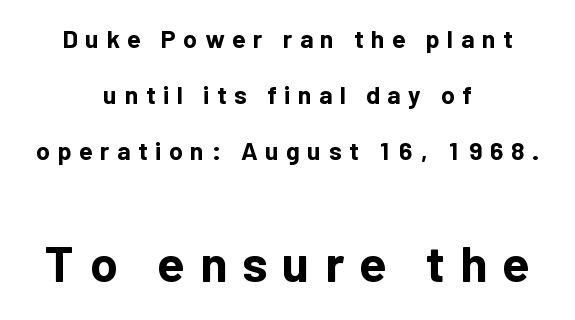
The image shows 50 px bold sans-serif type, upright; set centered, loose line spacing (2.25x), unusually wide letter spacing (+0.3 em), not underlined; the second (bottom) block is 2.0x larger; low stroke contrast and a medium x-height.
